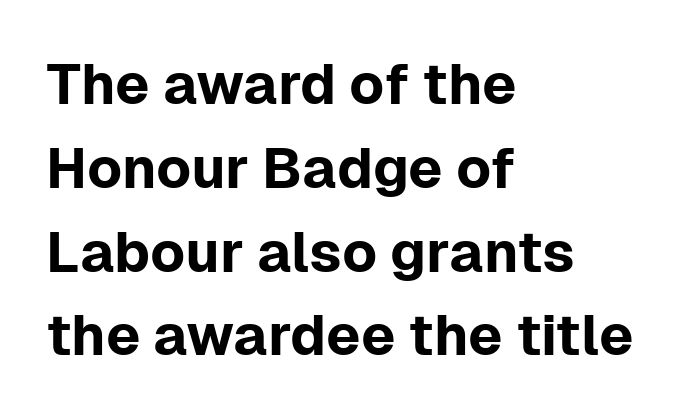
Q: Is the text italic (slanted)? A: No, it is upright.
Q: Is the typeface a serif or a sans-serif typeface? A: Sans-serif.
Q: Is the text underlined? A: No.
Q: How is the paragraph aligned? A: Left-aligned.
Q: Is the spacing between letters normal or unusually wide? A: Normal.
Q: Is the spacing between lines tight, normal or loose? A: Normal.
Q: Width (condensed, normal, or wide)? A: Normal.
Q: Stroke contrast? A: Low.
Q: x-height? A: Medium.
Q: Monospaced? A: No.
